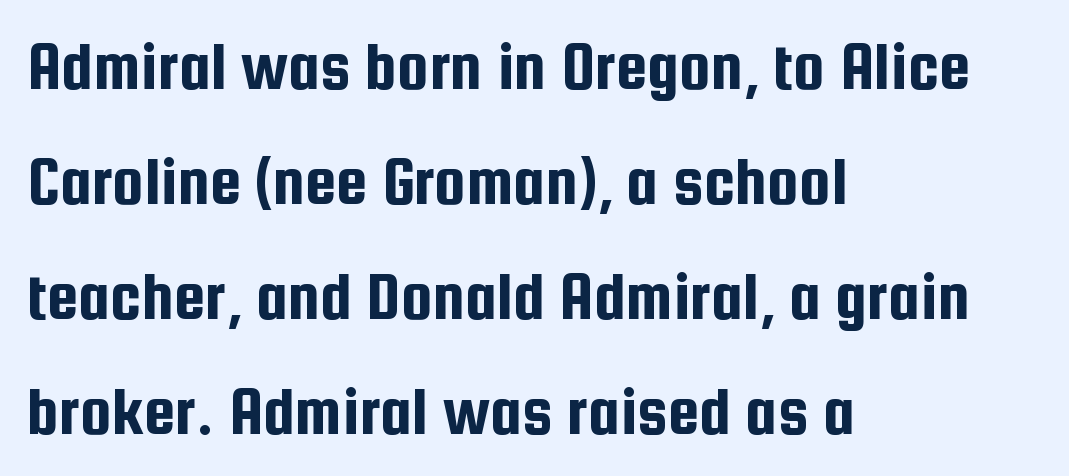
Q: Is the text italic (slanted)? A: No, it is upright.
Q: Is the typeface a serif or a sans-serif typeface? A: Sans-serif.
Q: Is the text underlined? A: No.
Q: How is the paragraph aligned? A: Left-aligned.
Q: Is the spacing between letters normal or unusually wide? A: Normal.
Q: Is the spacing between lines tight, normal or loose? A: Normal.
Q: Width (condensed, normal, or wide)? A: Condensed.
Q: Stroke contrast? A: Low.
Q: x-height? A: Medium.
Q: Monospaced? A: No.
